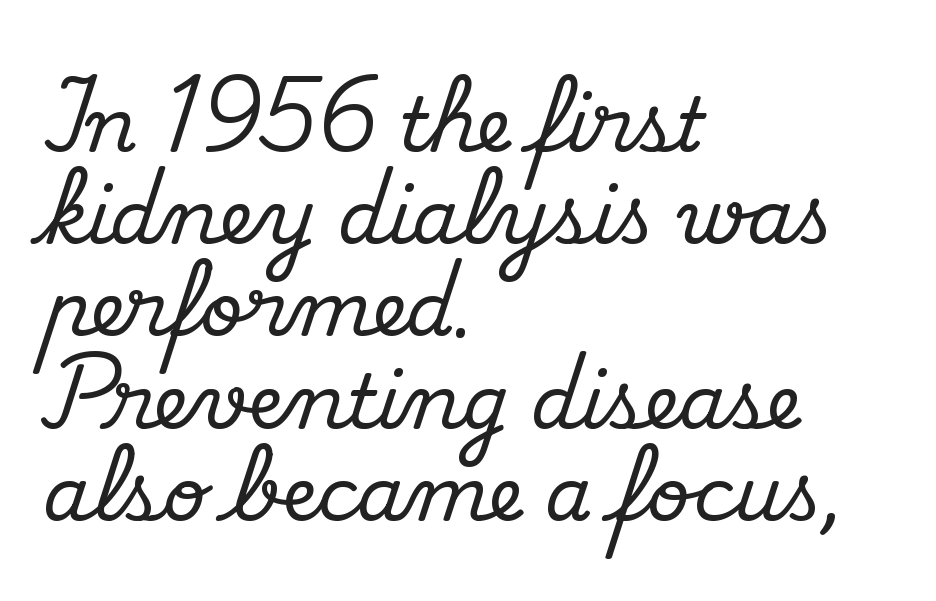
The image shows 75 px serif type; set left-aligned, line spacing 1.23x, normal letter spacing, not underlined; medium stroke contrast and a small x-height.
